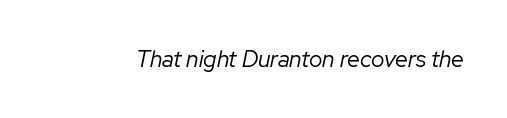
{"italic": "yes", "lean": "right", "slant_degrees": 12, "bold": "no", "underline": "no", "letter_spacing": "normal", "letter_spacing_em": 0.0, "glyph_px": 23}
